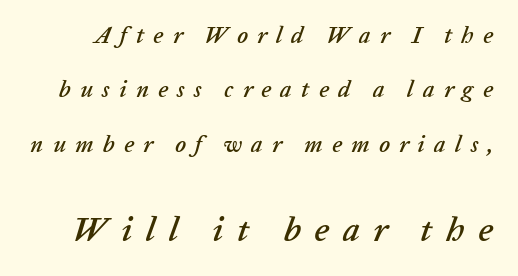
Q: Is the text italic (slanted)? A: Yes, it leans right by about 20 degrees.
Q: Is the text underlined? A: No.
Q: Is the spacing between letters normal or unusually wide? A: Unusually wide.
Q: Is the spacing between lines tight, normal or loose? A: Loose.
Q: Which block of text is set in a larger size, the first (top) or the second (bottom)? A: The second (bottom) one.
Q: Width (condensed, normal, or wide)? A: Normal.
Q: Stroke contrast? A: Low.
Q: x-height? A: Medium.
Q: Monospaced? A: No.
